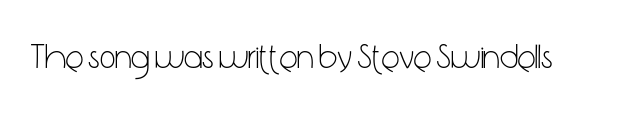
The image shows 34 px light, condensed sans-serif type, upright; set normal letter spacing, not underlined; low stroke contrast and a medium x-height.
